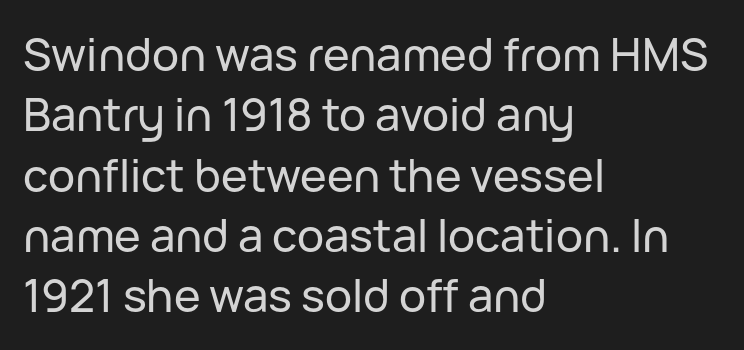
The image shows 45 px sans-serif type, upright; set left-aligned, normal line spacing (1.34x), normal letter spacing, not underlined; low stroke contrast and a medium x-height.
